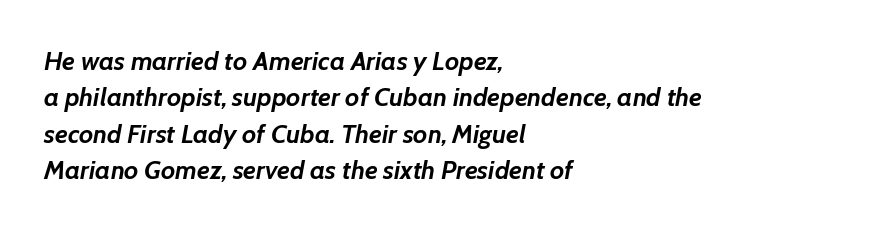
{"italic": "yes", "lean": "right", "slant_degrees": 7, "bold": "yes", "underline": "no", "align": "left", "line_spacing": "normal", "line_spacing_ratio": 1.4, "letter_spacing": "normal", "letter_spacing_em": 0.0, "glyph_px": 26}
